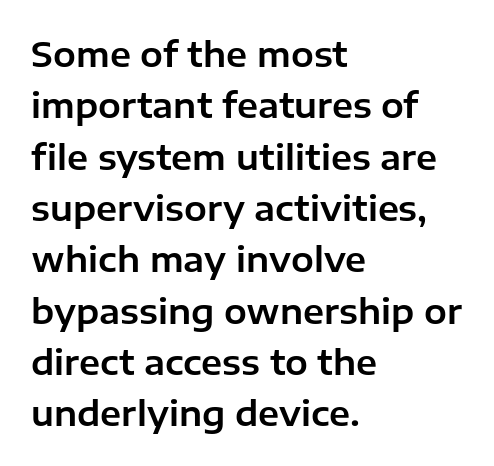
{"serif": "no", "italic": "no", "width": "normal", "stroke_contrast": "low", "x_height": "medium", "monospaced": "no", "underline": "no", "align": "left", "line_spacing": "normal", "line_spacing_ratio": 1.51, "letter_spacing": "normal", "letter_spacing_em": 0.0, "glyph_px": 34}
